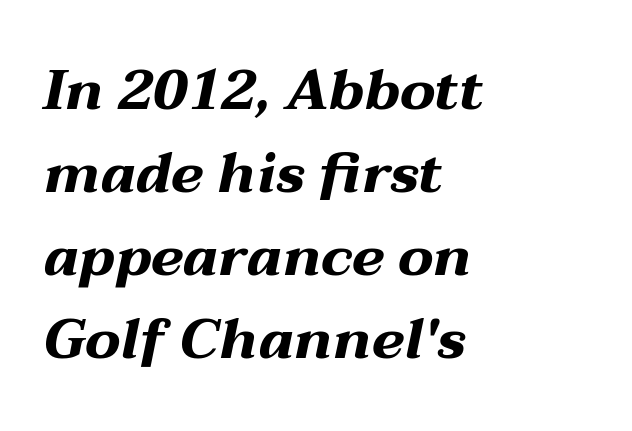
Would a proofreader flag this as italicized? Yes. Type without underlining. Looks like regular typesetting: each glyph gets only the width it needs. Line beginnings align vertically; line endings do not. Evenly set lines give the paragraph a standard silhouette. Caption: bold face, heavy strokes.
